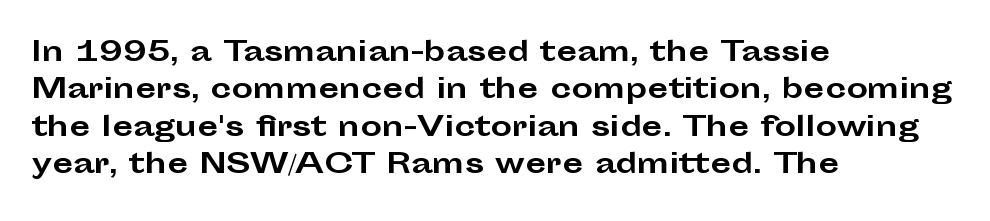
The image shows 27 px bold type, upright; set left-aligned, normal line spacing (1.38x), normal letter spacing, not underlined.
